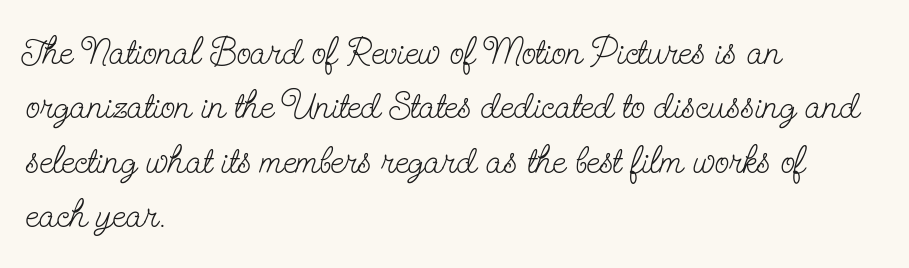
The image shows 38 px light, condensed serif type; set left-aligned, normal line spacing (1.43x), normal letter spacing, not underlined; low stroke contrast and a small x-height.
